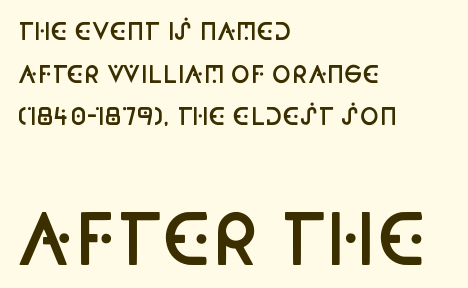
The image shows 68 px semibold, condensed sans-serif type, upright; set left-aligned, line spacing 1.85x, normal letter spacing, not underlined; the second (bottom) block is 2.96x larger; low stroke contrast and a large x-height.
